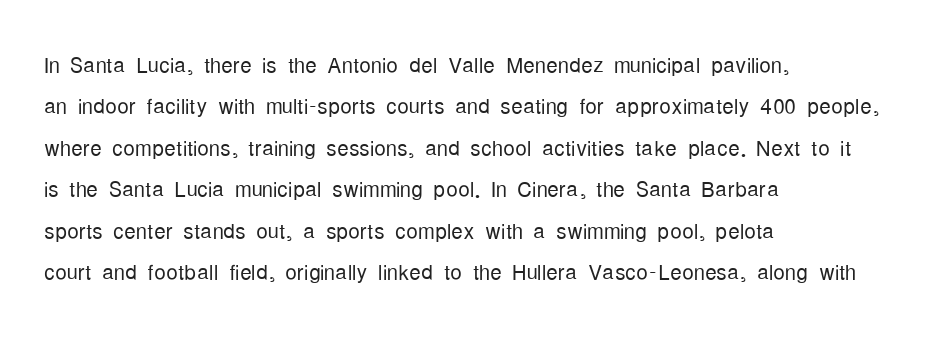
The image shows 29 px light, condensed sans-serif type, upright; set left-aligned, normal line spacing (1.43x), normal letter spacing, not underlined; low stroke contrast and a medium x-height.
